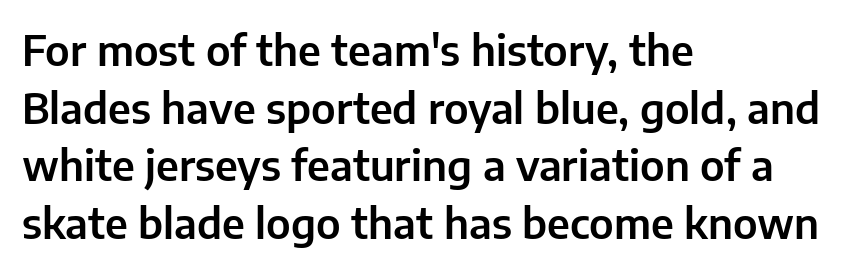
The glyphs are unaccompanied by any horizontal stroke below them. These lines were composed using upright roman letters. Here the designer chose a conventional face with non-uniform glyph widths. Stroke terminals: plain, sans-serif.
